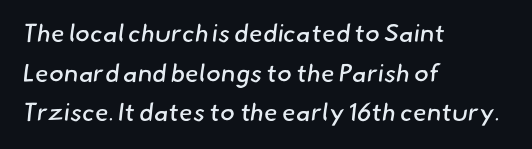
{"bold": "no", "underline": "no", "align": "left", "line_spacing": "normal", "line_spacing_ratio": 1.59, "letter_spacing": "normal", "letter_spacing_em": 0.0, "glyph_px": 25}
